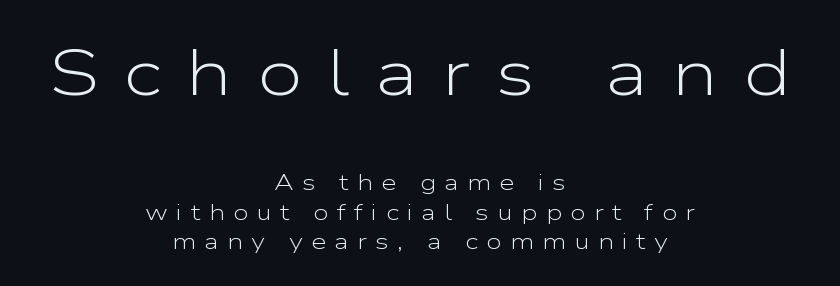
{"serif": "no", "italic": "no", "bold": "no", "weight": "light", "width": "wide", "stroke_contrast": "low", "x_height": "medium", "monospaced": "no", "underline": "no", "align": "center", "line_spacing": "normal", "line_spacing_ratio": 1.33, "letter_spacing": "wide", "letter_spacing_em": 0.38, "larger_block": "first", "size_ratio": 2.95, "glyph_px": 65}
